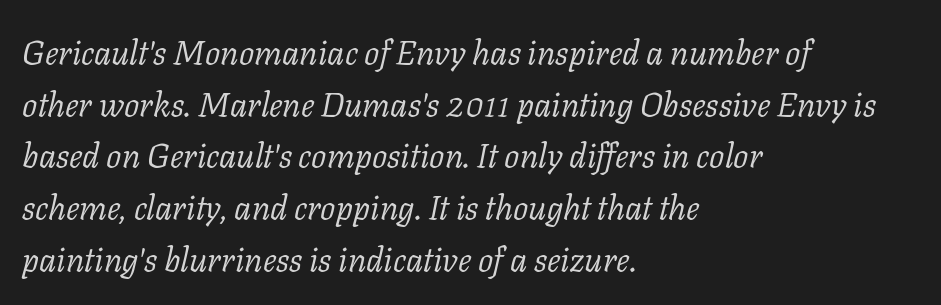
Q: Is the text bold? A: No.
Q: Is the text italic (slanted)? A: Yes, it leans right by about 11 degrees.
Q: Is the typeface a serif or a sans-serif typeface? A: Serif.
Q: Is the text underlined? A: No.
Q: How is the paragraph aligned? A: Left-aligned.
Q: Is the spacing between letters normal or unusually wide? A: Normal.
Q: Is the spacing between lines tight, normal or loose? A: Normal.
Q: Width (condensed, normal, or wide)? A: Normal.
Q: Stroke contrast? A: Low.
Q: x-height? A: Medium.
Q: Monospaced? A: No.
